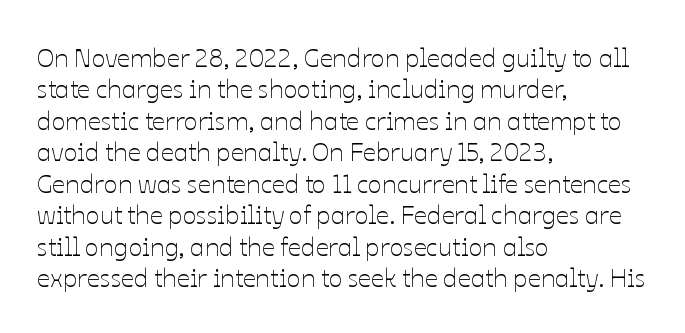
Q: Is the text bold? A: No.
Q: Is the text italic (slanted)? A: No, it is upright.
Q: Is the text underlined? A: No.
Q: How is the paragraph aligned? A: Left-aligned.
Q: Is the spacing between letters normal or unusually wide? A: Normal.
